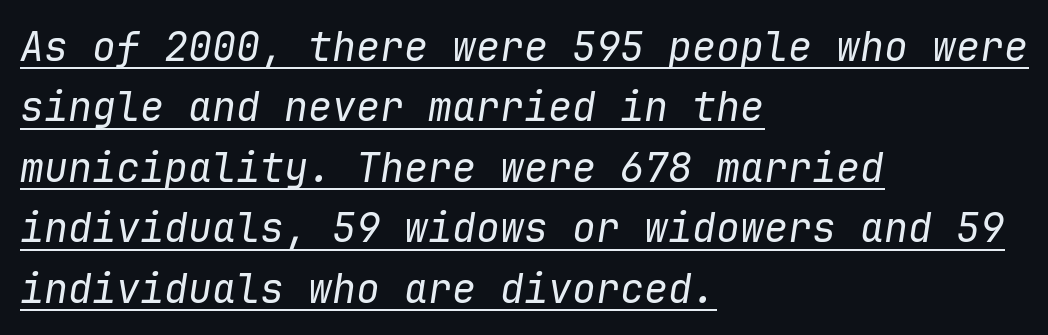
The image shows 40 px regular-weight type, italic (leaning right), monospaced; set left-aligned, normal line spacing (1.51x), normal letter spacing, underlined; low stroke contrast and a medium x-height.
